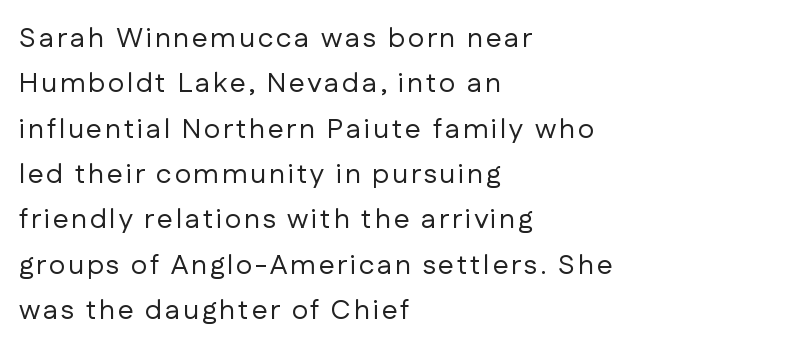
Q: Is the text bold? A: No.
Q: Is the text italic (slanted)? A: No, it is upright.
Q: Is the typeface a serif or a sans-serif typeface? A: Sans-serif.
Q: Is the text underlined? A: No.
Q: How is the paragraph aligned? A: Left-aligned.
Q: Is the spacing between lines tight, normal or loose? A: Normal.
Q: Width (condensed, normal, or wide)? A: Normal.
Q: Stroke contrast? A: Low.
Q: x-height? A: Medium.
Q: Monospaced? A: No.
